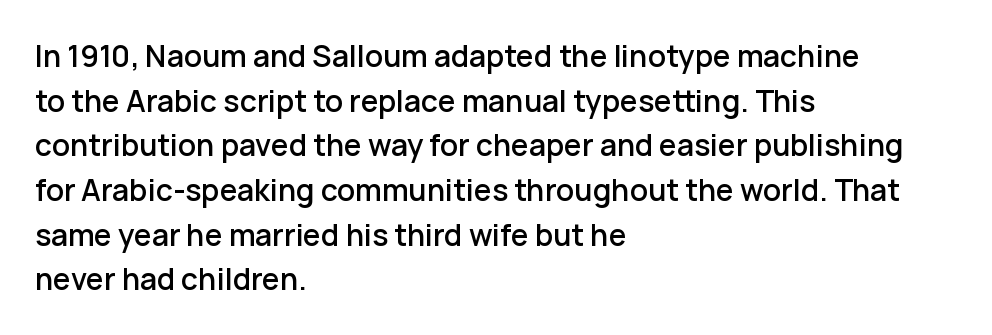
{"serif": "no", "italic": "no", "width": "normal", "stroke_contrast": "low", "x_height": "medium", "monospaced": "no", "underline": "no", "align": "left", "line_spacing": "normal", "line_spacing_ratio": 1.49, "letter_spacing": "normal", "letter_spacing_em": 0.0, "glyph_px": 30}
